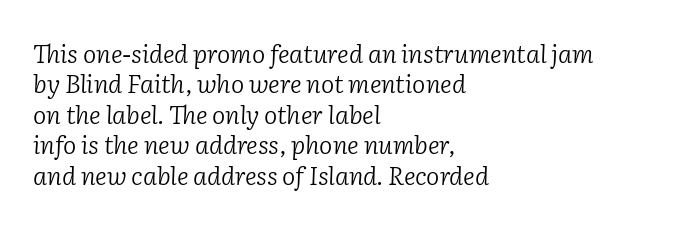
The glyphs are unaccompanied by any horizontal stroke below them. These lines stack with their left ends in a neat column. Each word holds together tightly as a unit, with standard inter-letter gaps. If you drew a line through each stem, it would be angled. The strokes carry an ordinary text weight at most.
